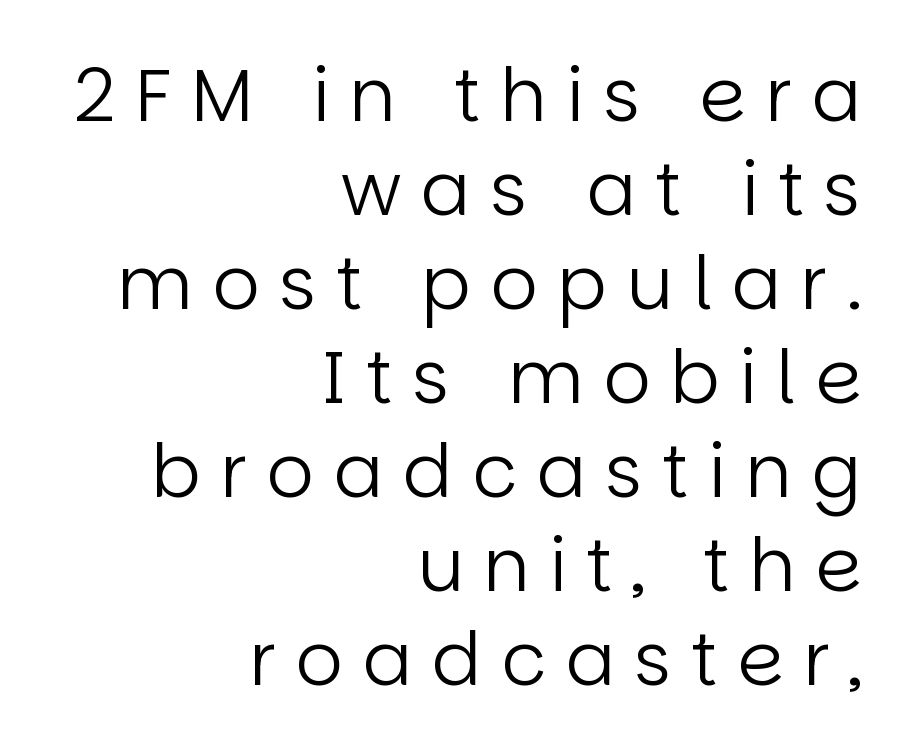
Q: Is the text bold? A: No.
Q: Is the text italic (slanted)? A: No, it is upright.
Q: Is the typeface a serif or a sans-serif typeface? A: Sans-serif.
Q: Is the text underlined? A: No.
Q: How is the paragraph aligned? A: Right-aligned.
Q: Is the spacing between letters normal or unusually wide? A: Unusually wide.
Q: Is the spacing between lines tight, normal or loose? A: Normal.
Q: Width (condensed, normal, or wide)? A: Normal.
Q: Stroke contrast? A: Low.
Q: x-height? A: Large.
Q: Monospaced? A: No.
